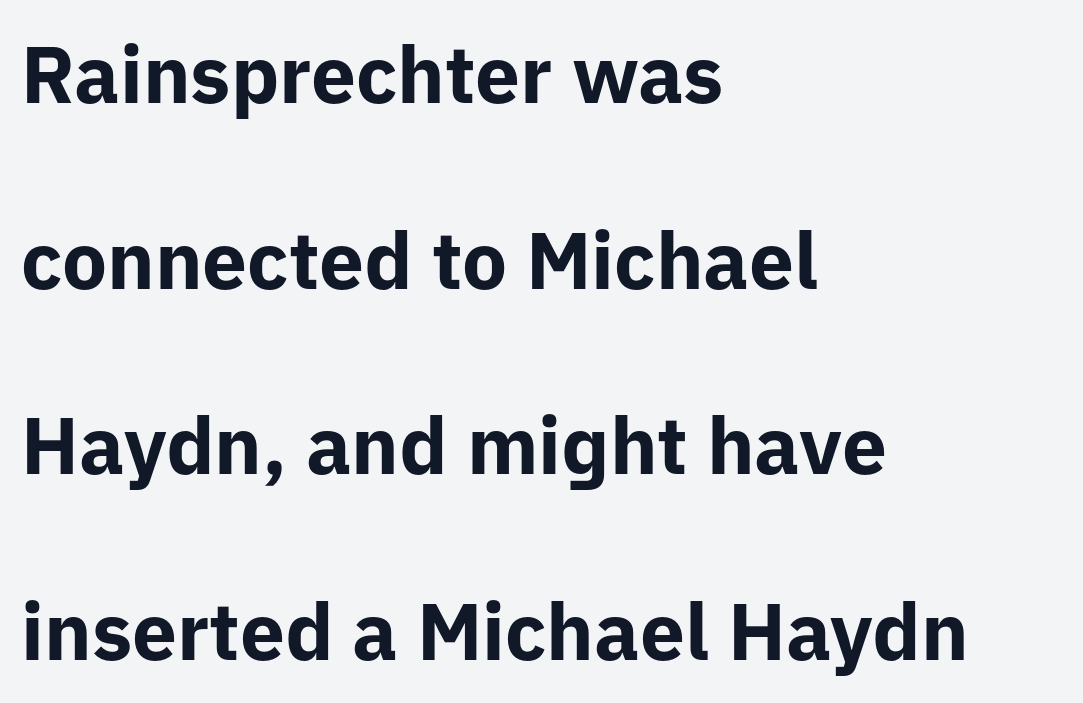
The string is rendered with underlining switched off. Heavy, bold letterforms. Proportional: the letters do not fall into vertical columns. Characters remain perfectly vertical along every line. Rows of type keep a wide berth in the vertical direction.
